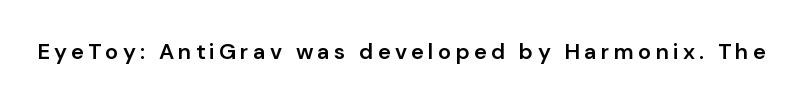
Q: Is the text bold? A: Semi-bold.
Q: Is the text italic (slanted)? A: No, it is upright.
Q: Is the text underlined? A: No.
